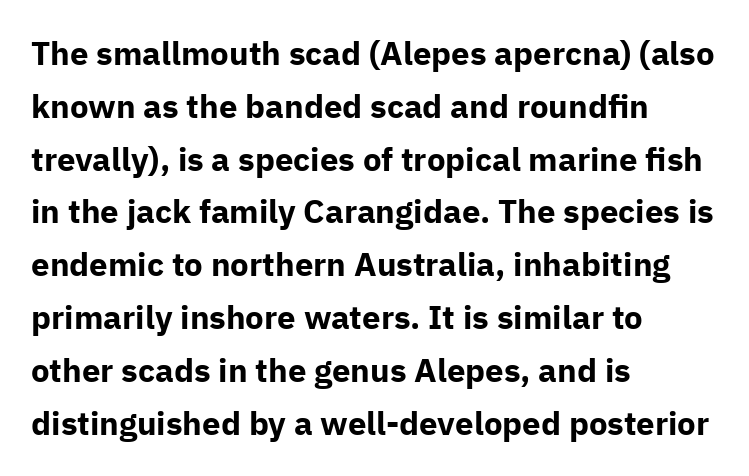
Check the space under the baseline: it is left empty. Upright lettering throughout. A typesetter would call this proportional, since set widths differ per character. Its strokes are broad and dark, the hallmark of bold type.
